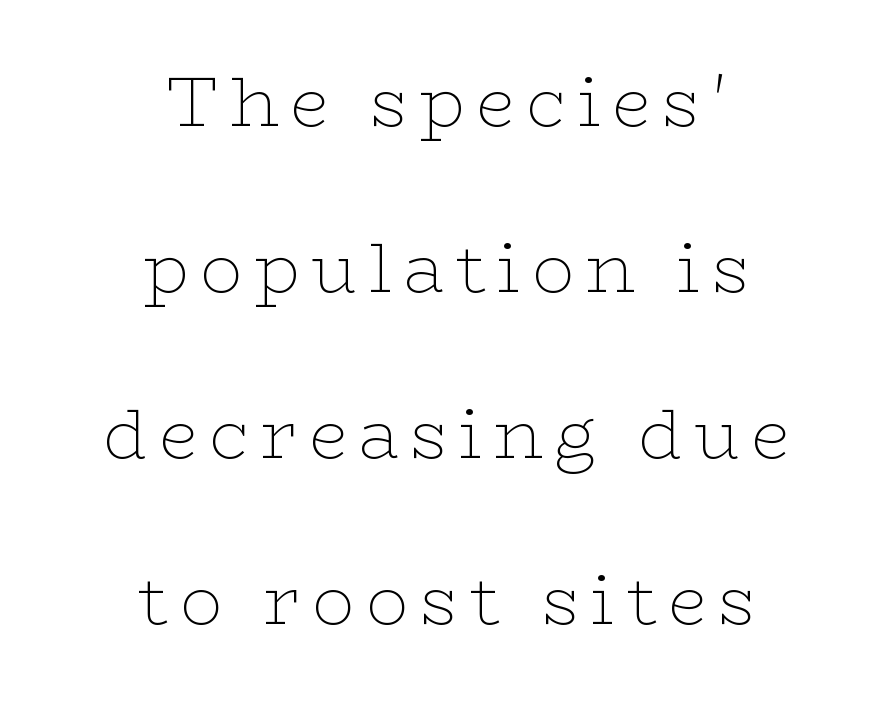
Yep, those are serifs on the letters. The passage shown is not bold in any degree. The lines are spread far apart with generous leading. Underline: absent.
